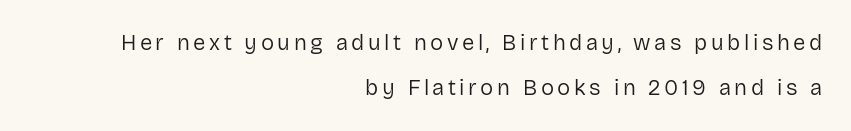
The image shows 22 px text type, upright; set right-aligned, loose line spacing (2.05x), not underlined.
